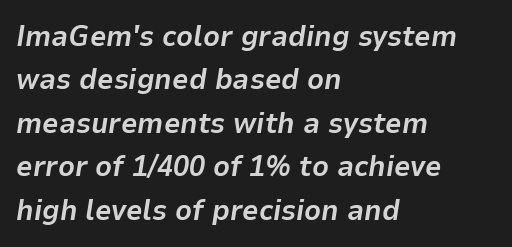
The image shows 29 px bold type, italic (leaning right); set left-aligned, normal line spacing (1.5x), normal letter spacing, not underlined; low stroke contrast and a medium x-height.
